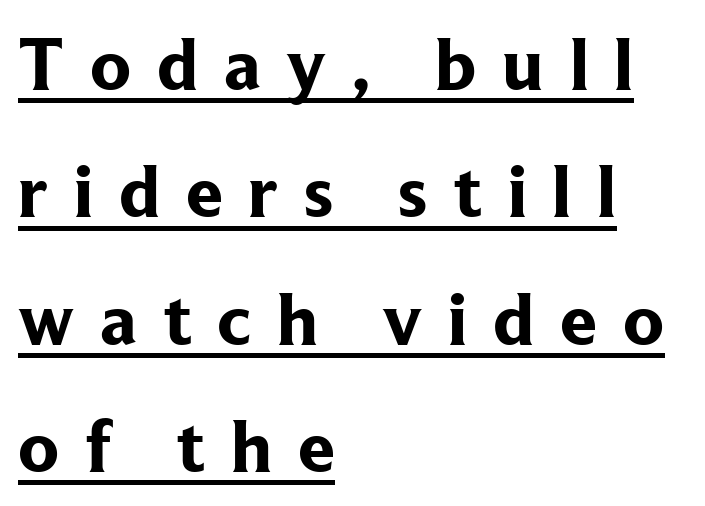
The image shows 74 px bold serif type, upright; set left-aligned, line spacing 1.72x, unusually wide letter spacing (+0.35 em), underlined; low stroke contrast and a medium x-height.
